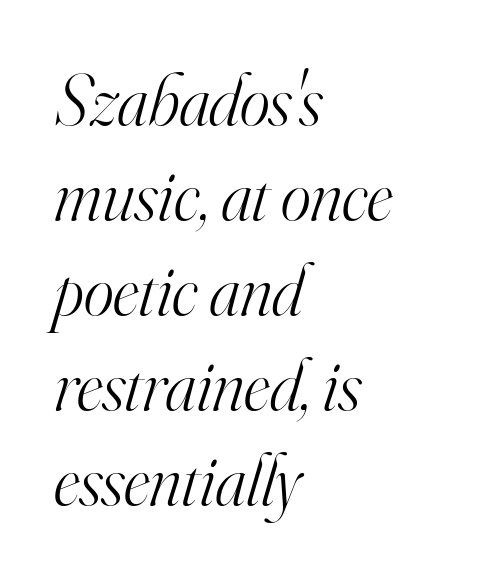
Note: serifs present on the glyphs. Tracking here is standard; glyphs follow each other at the usual distance. The text carries the slant typical of an italic or oblique font. Bare-footed words on every line.
